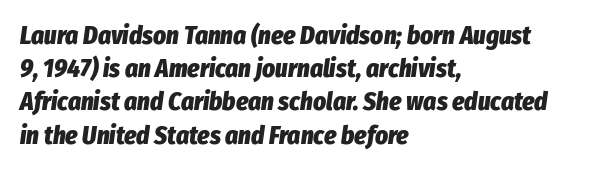
Q: Is the text bold? A: Yes.
Q: Is the text italic (slanted)? A: Yes, it leans right by about 8 degrees.
Q: Is the text underlined? A: No.
Q: How is the paragraph aligned? A: Left-aligned.
Q: Is the spacing between letters normal or unusually wide? A: Normal.
Q: Is the spacing between lines tight, normal or loose? A: Normal.
